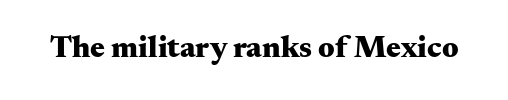
Is this a sans? No — the strokes have serifs. Students, this is bold: see how much ink each stroke carries. Think of a printed novel: that variable character pitch is what you see here. These lines keep a tight, regular rhythm from letter to letter. You can tell it's not italic because the verticals are truly vertical.
